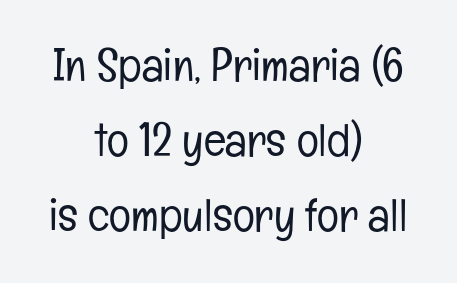
The image shows 46 px light, condensed sans-serif type, upright; set centered, normal line spacing (1.63x), normal letter spacing, not underlined; low stroke contrast and a medium x-height.
